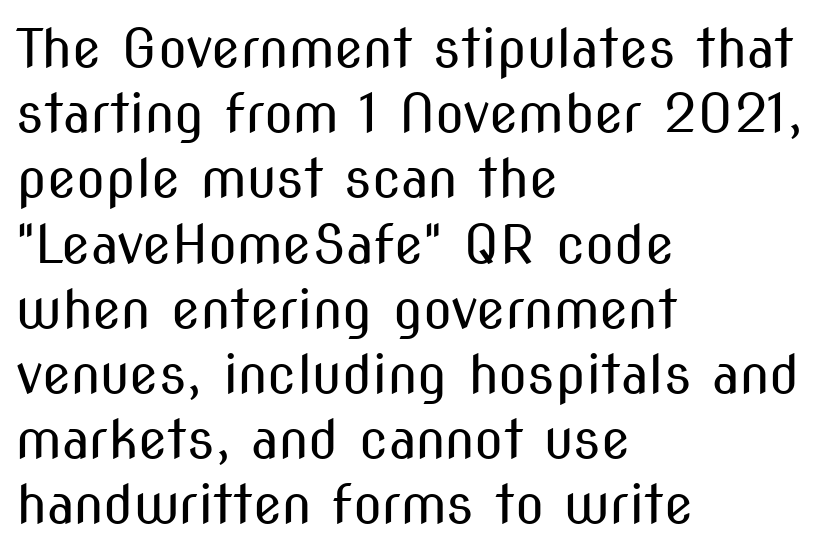
The image shows 53 px regular-weight, condensed sans-serif type, upright; set left-aligned, line spacing 1.23x, normal letter spacing, not underlined; medium stroke contrast and a medium x-height.
